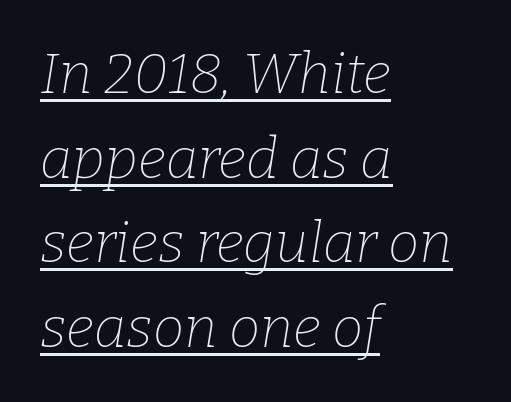
The glyphs look as if they've been sheared to an angle. Does the type have serifs? Yes, each stem ends in a small foot. The typeface has the unassuming heft of standard copy or less. A typesetter would call this zero additional tracking. Regular leading.
